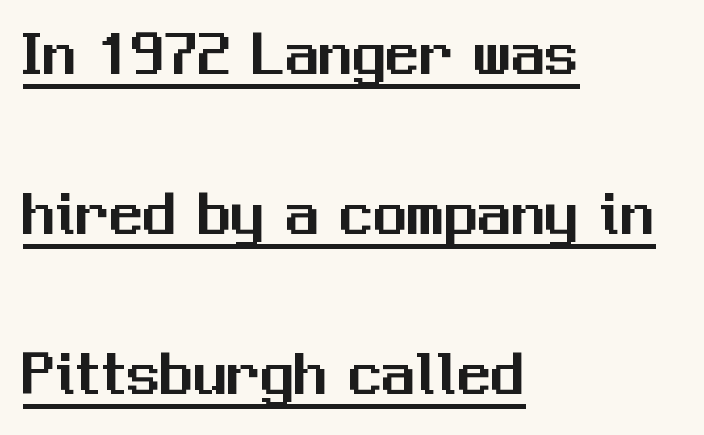
{"serif": "no", "italic": "no", "width": "normal", "stroke_contrast": "medium", "x_height": "medium", "monospaced": "no", "underline": "yes", "align": "left", "line_spacing": "loose", "line_spacing_ratio": 2.39, "letter_spacing": "normal", "letter_spacing_em": 0.0, "glyph_px": 67}
